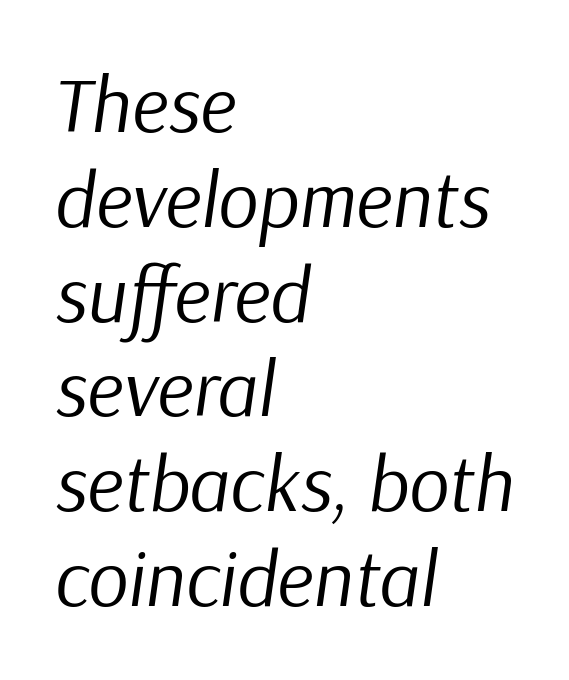
{"italic": "yes", "lean": "right", "slant_degrees": 9, "bold": "no", "weight": "regular", "width": "normal", "stroke_contrast": "low", "x_height": "medium", "monospaced": "no", "underline": "no", "align": "left", "line_spacing_ratio": 1.2, "letter_spacing": "normal", "letter_spacing_em": 0.0, "glyph_px": 79}
